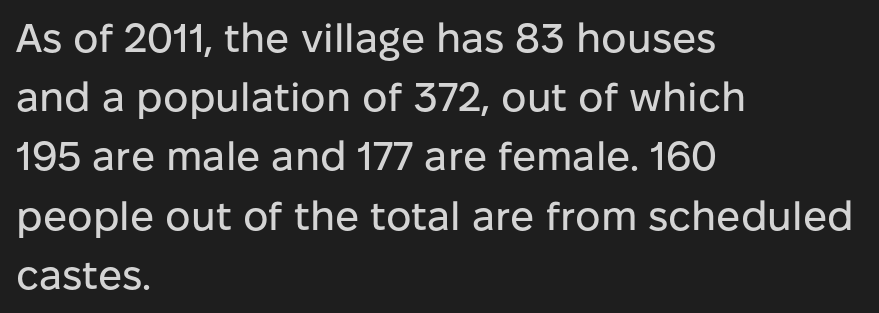
The image shows 40 px sans-serif type, upright; set left-aligned, normal line spacing (1.48x), normal letter spacing, not underlined; low stroke contrast and a medium x-height.
